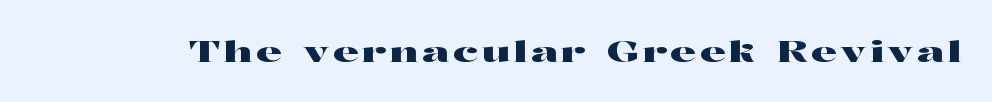
Upright lettering throughout. Beneath every word, the page is bare. The letters advance in unequal steps, a hallmark of proportional type. Note: serifs present on the glyphs.
